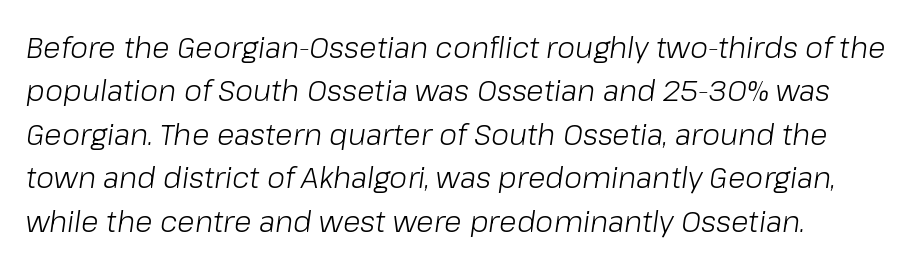
{"italic": "yes", "lean": "right", "slant_degrees": 8, "bold": "no", "weight": "light", "width": "normal", "stroke_contrast": "low", "x_height": "medium", "monospaced": "no", "underline": "no", "line_spacing": "normal", "line_spacing_ratio": 1.5, "letter_spacing": "normal", "letter_spacing_em": 0.0, "glyph_px": 29}
